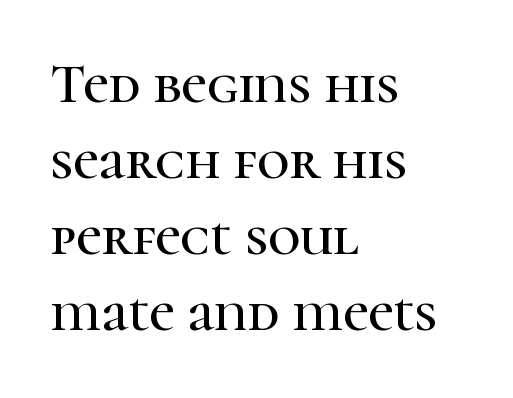
A typesetter would call this proportional, since set widths differ per character. Honestly, the row spacing looks completely unremarkable. Old-style or modern, the face here clearly has serifs. Posture: vertical. Compared with typical body copy, the letter spacing here is the same.
